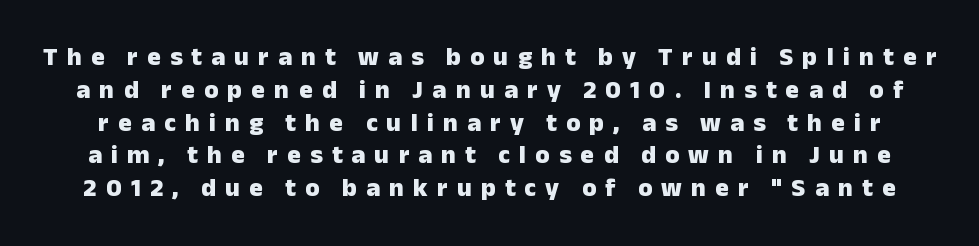
The image shows 26 px bold type, upright; set normal line spacing (1.26x), unusually wide letter spacing (+0.35 em), not underlined.
